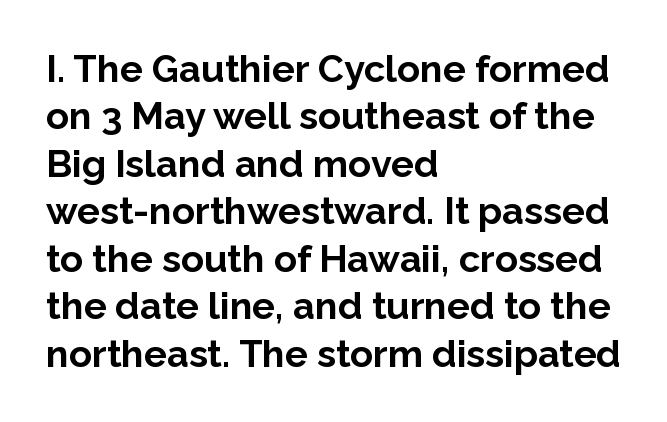
Heavy-handed strokes throughout: this text is bold. Lines of text with bare space underneath. How are the letters spaced? Ordinarily, with no added tracking. If you measured baseline to baseline, you'd find a middling distance. The letters advance in unequal steps, a hallmark of proportional type.
